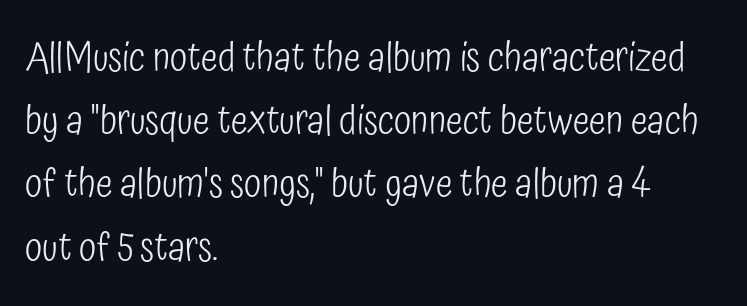
Line starts are locked; line ends wander. The type family on display is of the sans-serif kind. The rows are spaced the way most documents space them. Varying glyph widths throughout — classic text-font behaviour. Letters rest on an invisible, unmarked baseline. Is the type heavy? It reads as light-to-regular instead.
